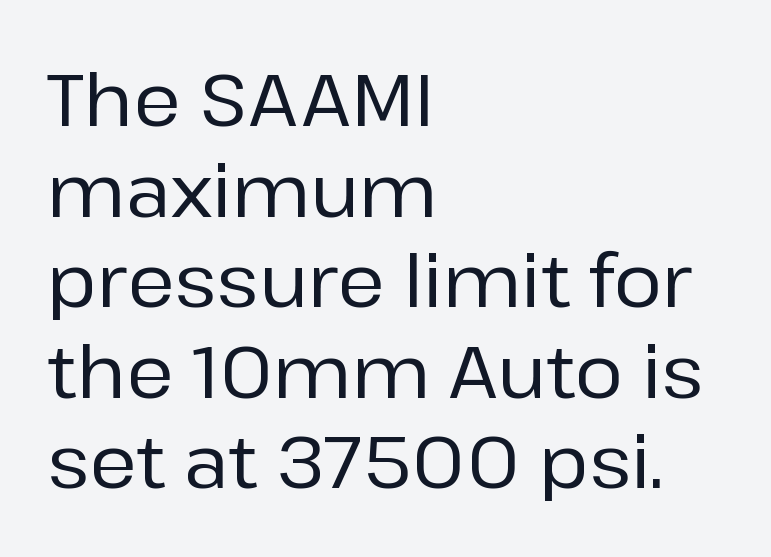
Q: Is the text italic (slanted)? A: No, it is upright.
Q: Is the typeface a serif or a sans-serif typeface? A: Sans-serif.
Q: Is the text underlined? A: No.
Q: How is the paragraph aligned? A: Left-aligned.
Q: Is the spacing between letters normal or unusually wide? A: Normal.
Q: Width (condensed, normal, or wide)? A: Normal.
Q: Stroke contrast? A: Low.
Q: x-height? A: Medium.
Q: Monospaced? A: No.
